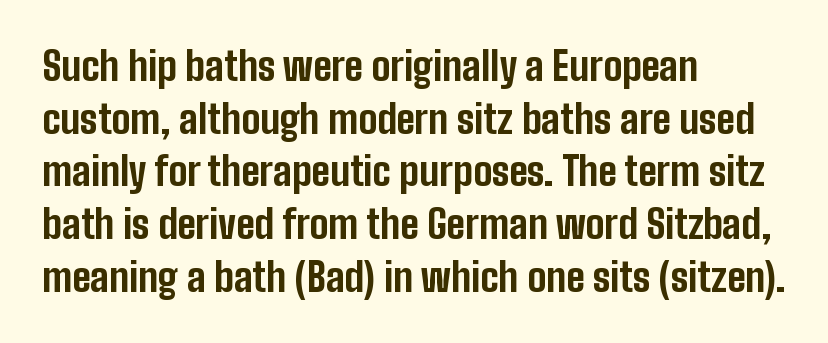
Vertical strokes here are truly vertical. These lines are set flush left with a ragged right edge. Emphasis by weight is at full strength: bold. Vertical spacing — default. A typesetter would call this proportional, since set widths differ per character. Default kerning and tracking; the words read as compact shapes.
